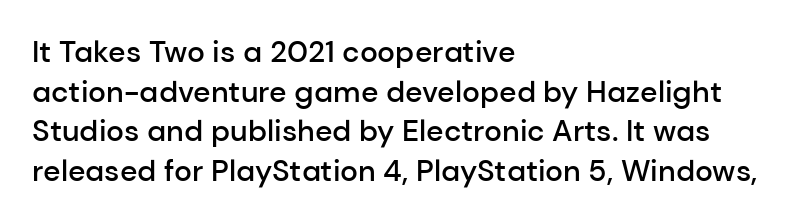
Q: Is the text bold? A: Semi-bold.
Q: Is the text italic (slanted)? A: No, it is upright.
Q: Is the typeface a serif or a sans-serif typeface? A: Sans-serif.
Q: Is the text underlined? A: No.
Q: How is the paragraph aligned? A: Left-aligned.
Q: Is the spacing between letters normal or unusually wide? A: Normal.
Q: Is the spacing between lines tight, normal or loose? A: Normal.
Q: Width (condensed, normal, or wide)? A: Normal.
Q: Stroke contrast? A: Low.
Q: x-height? A: Medium.
Q: Monospaced? A: No.
